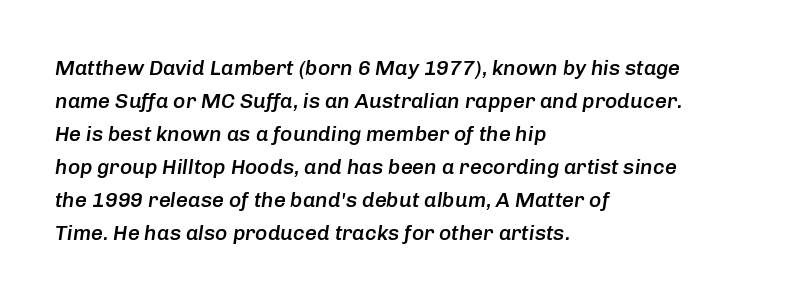
Q: Is the text bold? A: Semi-bold.
Q: Is the text italic (slanted)? A: Yes, it leans right by about 8 degrees.
Q: Is the text underlined? A: No.
Q: How is the paragraph aligned? A: Left-aligned.
Q: Is the spacing between letters normal or unusually wide? A: Normal.
Q: Is the spacing between lines tight, normal or loose? A: Normal.
